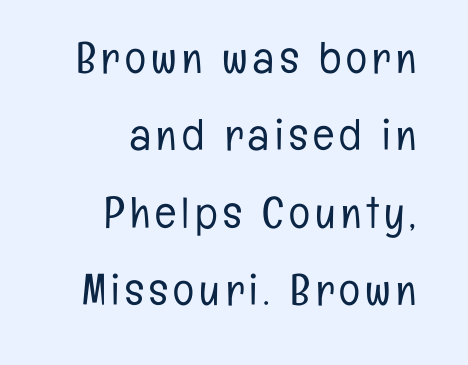
The image shows 44 px light, condensed sans-serif type, upright; set line spacing 1.76x, not underlined; low stroke contrast and a medium x-height.
